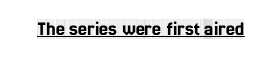
Q: Is the text italic (slanted)? A: No, it is upright.
Q: Is the text underlined? A: Yes.
Q: Is the spacing between letters normal or unusually wide? A: Normal.
